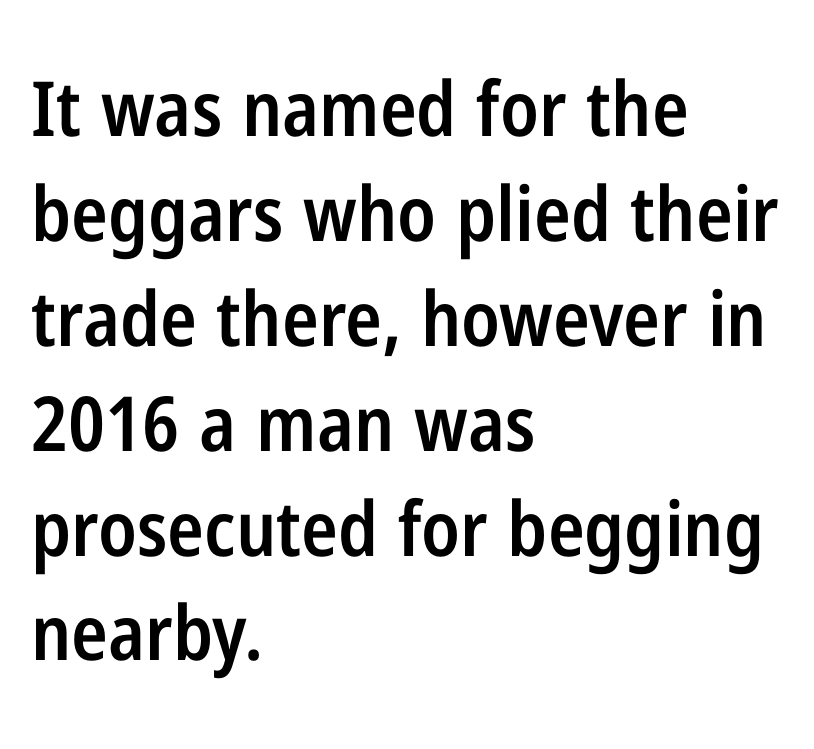
The image shows 76 px semibold, condensed sans-serif type, upright; set left-aligned, normal line spacing (1.38x), normal letter spacing, not underlined; low stroke contrast and a medium x-height.
